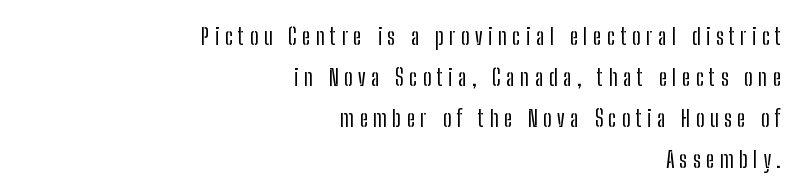
The image shows 23 px text type, upright; set right-aligned, line spacing 1.78x, unusually wide letter spacing (+0.24 em), not underlined.
